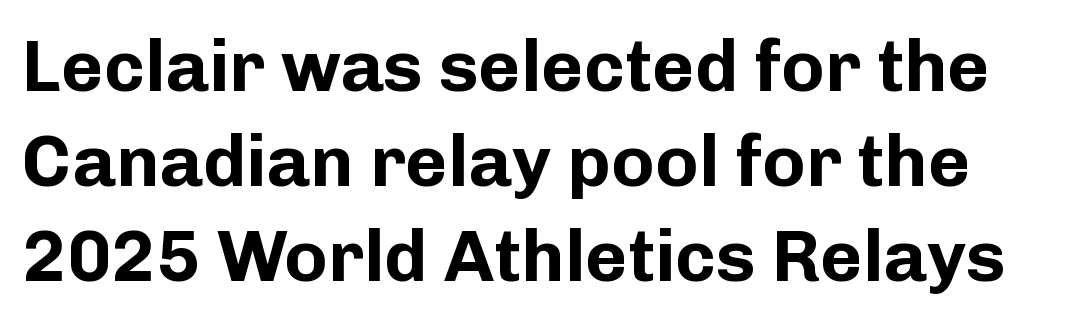
Is there much room between lines? A standard amount, neither cramped nor airy. As a designer I'd log this as weight 700, bold. Tracking value appears to be zero — textbook default spacing. You could not count columns in this text — the font is proportionally spaced. Look at the bottom of the vertical strokes: they stop flat, with no serifs. Every stem runs plumb, perpendicular to the baseline.
